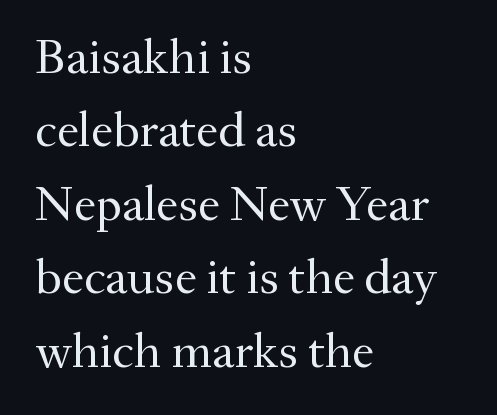
Q: Is the text bold? A: No.
Q: Is the text italic (slanted)? A: No, it is upright.
Q: Is the typeface a serif or a sans-serif typeface? A: Serif.
Q: Is the text underlined? A: No.
Q: How is the paragraph aligned? A: Left-aligned.
Q: Is the spacing between letters normal or unusually wide? A: Normal.
Q: Is the spacing between lines tight, normal or loose? A: Normal.
Q: Width (condensed, normal, or wide)? A: Normal.
Q: Stroke contrast? A: Medium.
Q: x-height? A: Small.
Q: Monospaced? A: No.
